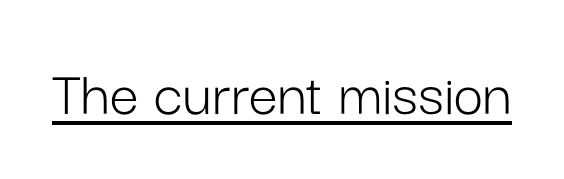
The image shows 65 px light sans-serif type, upright; set normal letter spacing, underlined; low stroke contrast and a medium x-height.
